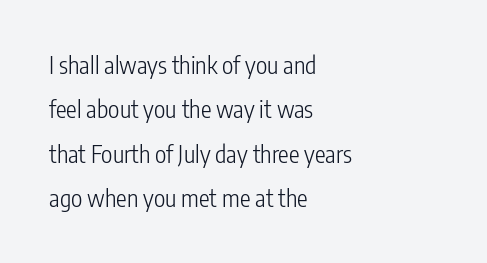
The specimen reads as upright at a glance. Bare-footed words on every line. Summary of weight: not heavy and not bold. The setting favours the left margin, as ordinary paragraphs usually do.
